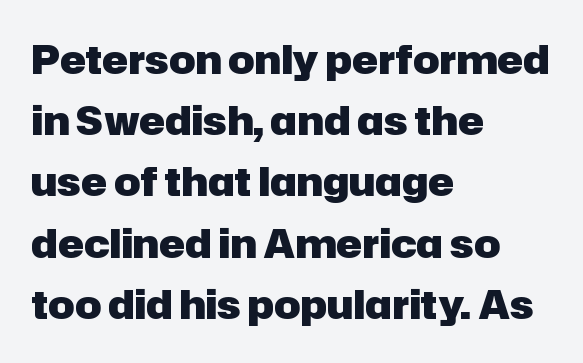
These lines were composed using upright roman letters. The compositor pushed each line to the left boundary. The typeface chosen for these lines omits serifs. Regarding leading, the lines here are spaced in the standard way. Quick note: underline off.
